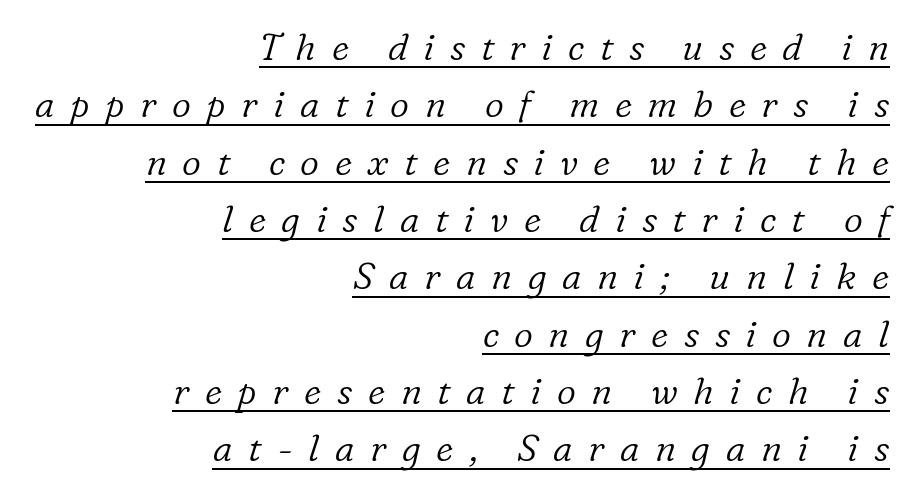
The vertical gap from one line to the next is medium. An italicized treatment has been applied to the whole sample. The typesetter has applied underlining to the passage shown. The passage is arranged like a letterhead date or caption credit — flush right. The letters are spread apart with noticeably loose tracking.
